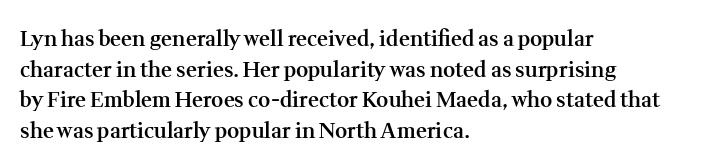
Look at the tracking — it's just the regular setting, nothing added. Normally led — the rows are evenly, conventionally spaced. The paragraph has a hard left edge and a soft right edge. Notice how the stems are strictly vertical — no italics here.
